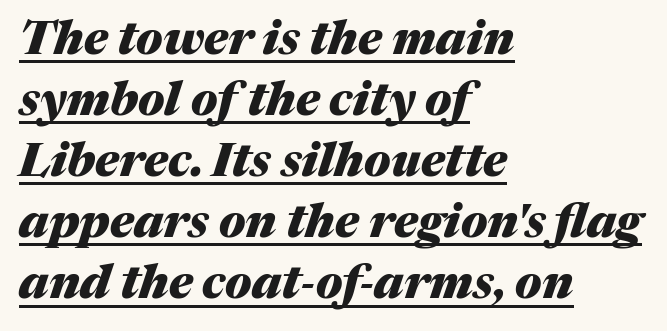
The image shows 47 px heavy type, italic (leaning right); set left-aligned, normal line spacing (1.3x), normal letter spacing, underlined; medium stroke contrast and a medium x-height.
